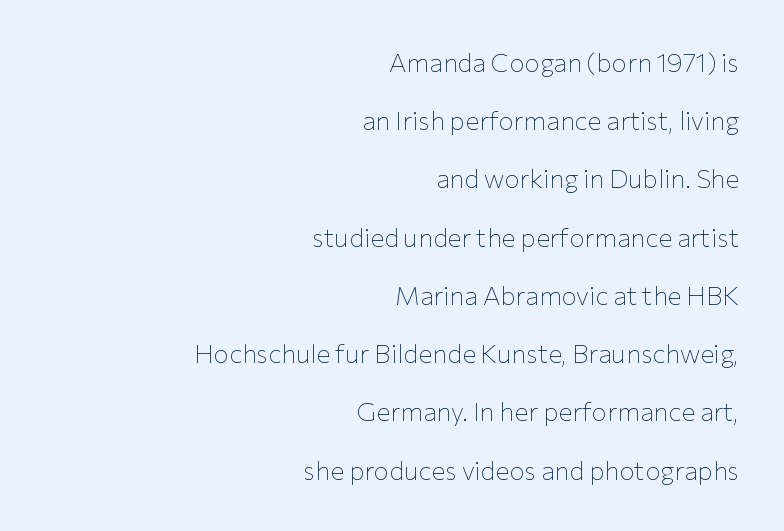
Q: Is the text bold? A: No.
Q: Is the text italic (slanted)? A: No, it is upright.
Q: Is the text underlined? A: No.
Q: How is the paragraph aligned? A: Right-aligned.
Q: Is the spacing between letters normal or unusually wide? A: Normal.
Q: Is the spacing between lines tight, normal or loose? A: Loose.
